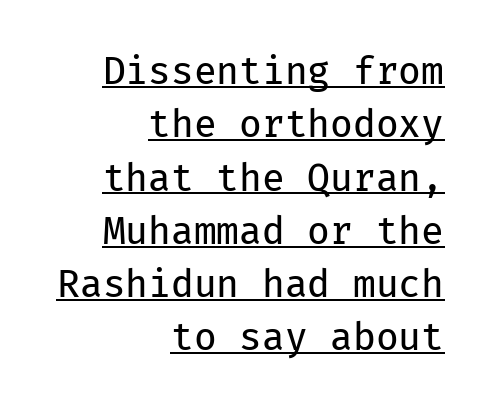
Spacing verdict: monospaced, one width for all characters. A light-to-regular cut is what we see here. Reading down the column, the eye jumps a familiar distance to each next line. Students, note that the glyphs here touch the page at normal intervals. Italic: no, the glyphs are upright roman.
